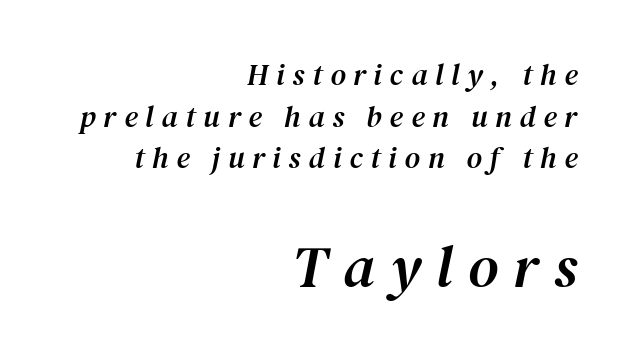
Q: Is the text italic (slanted)? A: Yes, it leans right by about 12 degrees.
Q: Is the typeface a serif or a sans-serif typeface? A: Serif.
Q: Is the text underlined? A: No.
Q: How is the paragraph aligned? A: Right-aligned.
Q: Is the spacing between letters normal or unusually wide? A: Unusually wide.
Q: Is the spacing between lines tight, normal or loose? A: Normal.
Q: Which block of text is set in a larger size, the first (top) or the second (bottom)? A: The second (bottom) one.
Q: Width (condensed, normal, or wide)? A: Normal.
Q: Stroke contrast? A: Medium.
Q: x-height? A: Medium.
Q: Monospaced? A: No.
